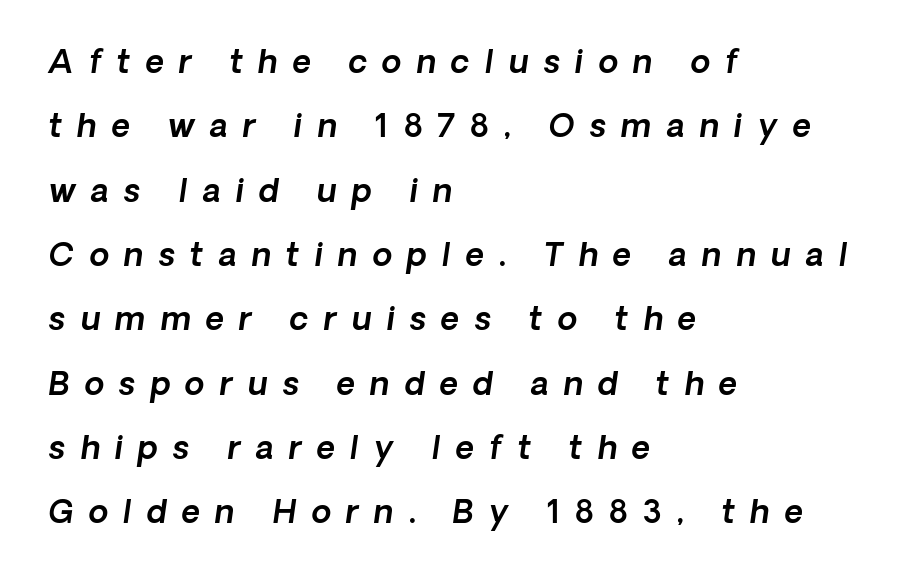
Each letter keeps its own natural width here, so spacing adapts to shape. Words appear elongated and porous because spacing is wide. The leading is generous, giving the passage an open texture. A sans-serif font was chosen for this passage.
